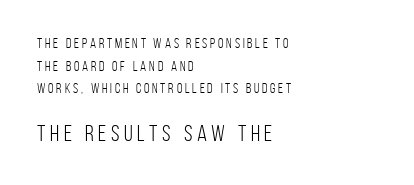
{"italic": "no", "bold": "no", "underline": "no", "align": "left", "line_spacing": "normal", "line_spacing_ratio": 1.61, "letter_spacing": "wide", "letter_spacing_em": 0.2, "larger_block": "second", "size_ratio": 1.64, "glyph_px": 23}
